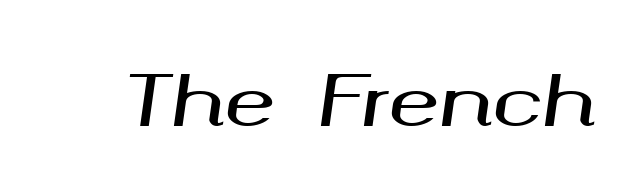
The image shows 69 px wide type, italic (leaning right); set normal letter spacing, not underlined; medium stroke contrast and a medium x-height.
